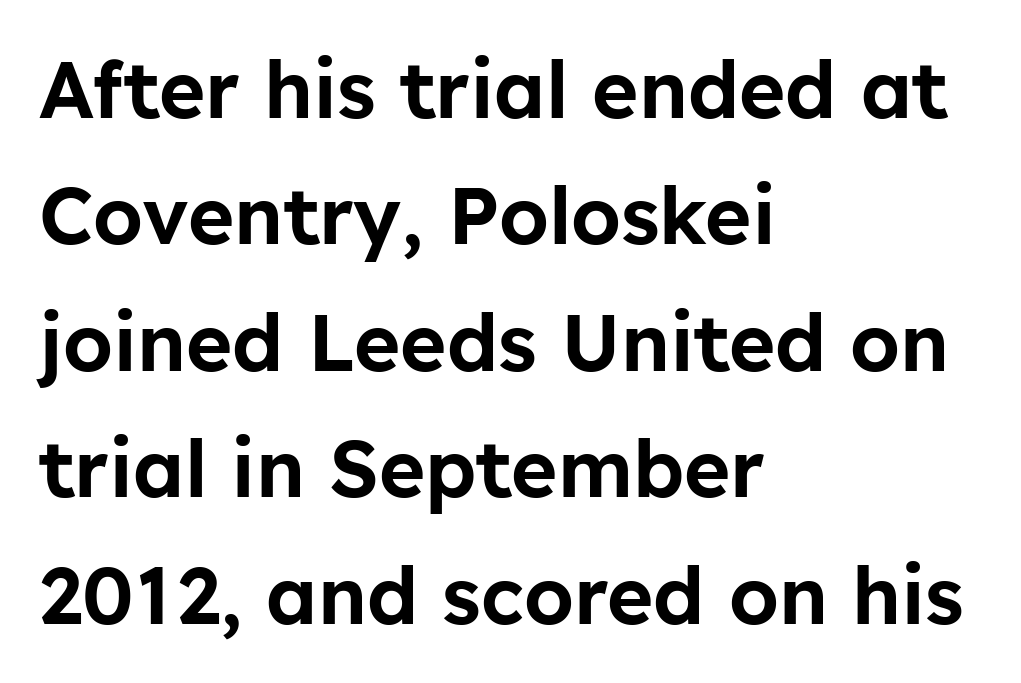
{"serif": "no", "italic": "no", "width": "normal", "stroke_contrast": "low", "x_height": "medium", "monospaced": "no", "underline": "no", "align": "left", "line_spacing": "normal", "line_spacing_ratio": 1.6, "letter_spacing": "normal", "letter_spacing_em": 0.0, "glyph_px": 79}
